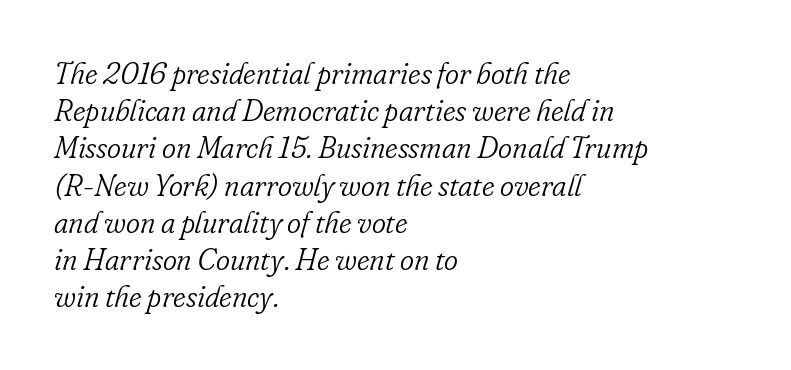
Q: Is the text bold? A: No.
Q: Is the text italic (slanted)? A: Yes, it leans right by about 16 degrees.
Q: Is the typeface a serif or a sans-serif typeface? A: Serif.
Q: Is the text underlined? A: No.
Q: How is the paragraph aligned? A: Left-aligned.
Q: Is the spacing between letters normal or unusually wide? A: Normal.
Q: Width (condensed, normal, or wide)? A: Normal.
Q: Stroke contrast? A: Low.
Q: x-height? A: Small.
Q: Monospaced? A: No.
